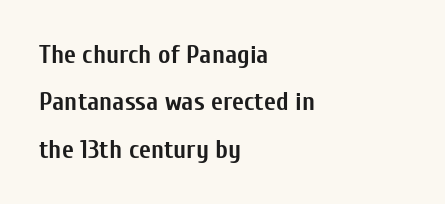
Is the type bold? Yes — the strokes are clearly thick and heavy. Short note: letters normally spaced. If you drew a line through each stem, it would be perfectly vertical. A bare baseline throughout the passage. The ragged edge is on the right, which tells us the setting is flush left.
